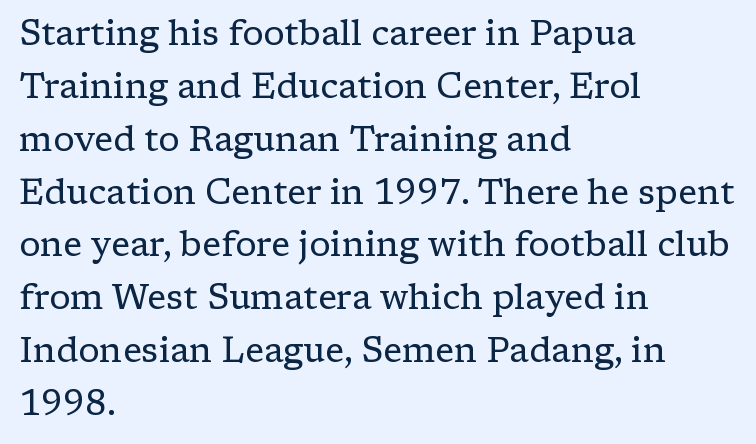
Q: Is the text bold? A: No.
Q: Is the text italic (slanted)? A: No, it is upright.
Q: Is the typeface a serif or a sans-serif typeface? A: Serif.
Q: Is the text underlined? A: No.
Q: How is the paragraph aligned? A: Left-aligned.
Q: Is the spacing between letters normal or unusually wide? A: Normal.
Q: Is the spacing between lines tight, normal or loose? A: Normal.
Q: Width (condensed, normal, or wide)? A: Normal.
Q: Stroke contrast? A: Low.
Q: x-height? A: Medium.
Q: Monospaced? A: No.
